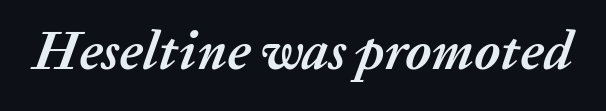
{"italic": "yes", "lean": "right", "slant_degrees": 20, "bold": "yes", "weight": "semibold", "width": "normal", "stroke_contrast": "medium", "x_height": "medium", "monospaced": "no", "underline": "no", "letter_spacing": "normal", "letter_spacing_em": 0.0, "glyph_px": 54}
